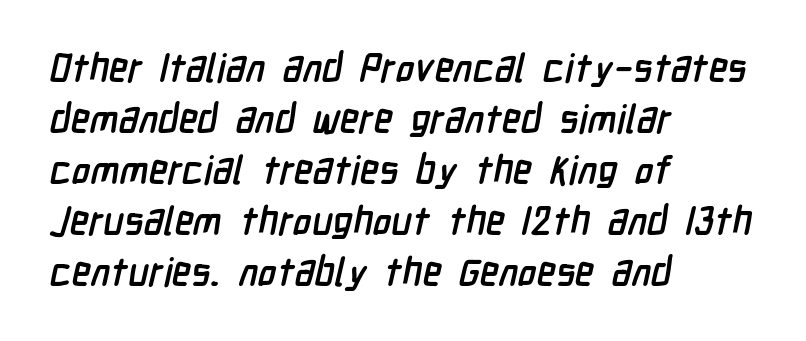
{"serif": "no", "bold": "yes", "weight": "semibold", "width": "condensed", "stroke_contrast": "low", "x_height": "medium", "monospaced": "no", "underline": "no", "align": "left", "line_spacing": "normal", "line_spacing_ratio": 1.31, "letter_spacing": "normal", "letter_spacing_em": 0.0, "glyph_px": 39}
